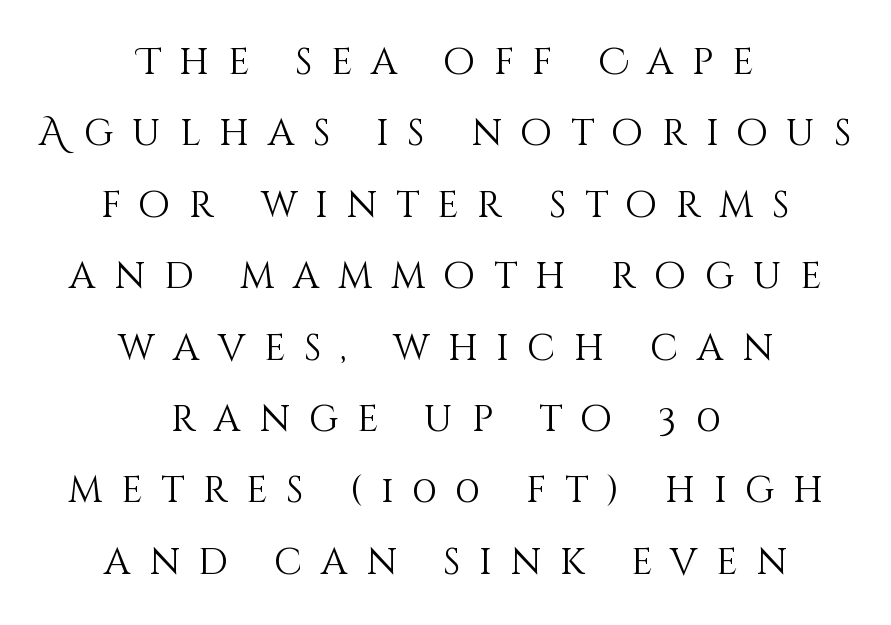
Q: Is the text bold? A: No.
Q: Is the text italic (slanted)? A: No, it is upright.
Q: Is the text underlined? A: No.
Q: How is the paragraph aligned? A: Centered.
Q: Is the spacing between letters normal or unusually wide? A: Unusually wide.
Q: Is the spacing between lines tight, normal or loose? A: Loose.
Q: Width (condensed, normal, or wide)? A: Normal.
Q: Stroke contrast? A: Medium.
Q: x-height? A: Large.
Q: Monospaced? A: No.
